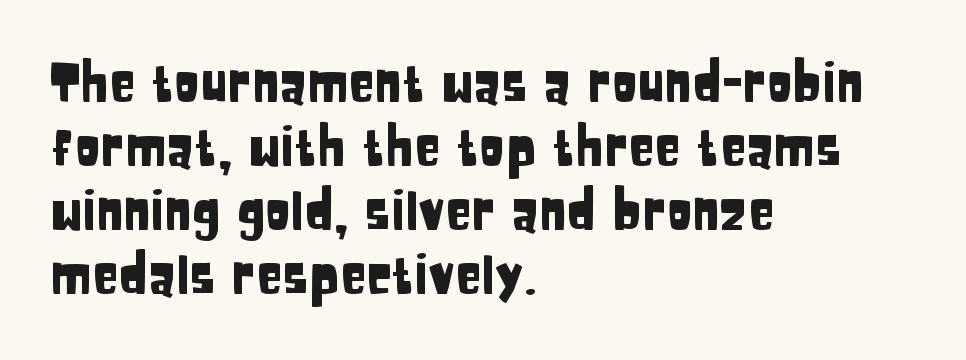
{"serif": "no", "italic": "no", "width": "condensed", "stroke_contrast": "low", "x_height": "large", "monospaced": "no", "underline": "no", "align": "left", "line_spacing_ratio": 1.21, "letter_spacing": "normal", "letter_spacing_em": 0.0, "glyph_px": 53}
